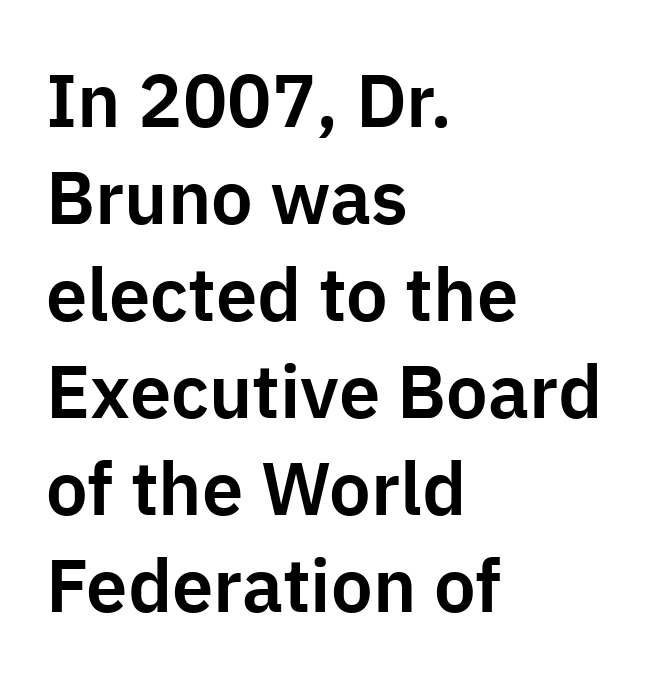
Q: Is the text italic (slanted)? A: No, it is upright.
Q: Is the typeface a serif or a sans-serif typeface? A: Sans-serif.
Q: Is the text underlined? A: No.
Q: How is the paragraph aligned? A: Left-aligned.
Q: Is the spacing between letters normal or unusually wide? A: Normal.
Q: Is the spacing between lines tight, normal or loose? A: Normal.
Q: Width (condensed, normal, or wide)? A: Normal.
Q: Stroke contrast? A: Low.
Q: x-height? A: Medium.
Q: Monospaced? A: No.
